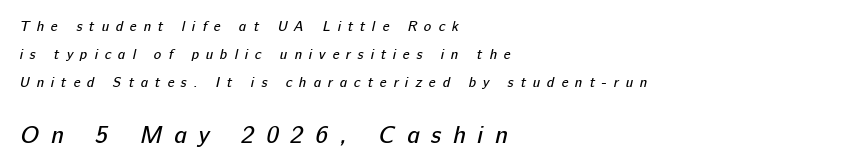
The image shows 24 px text type; set left-aligned, loose line spacing (2.01x), unusually wide letter spacing (+0.49 em), not underlined; the second (bottom) block is 1.71x larger.
